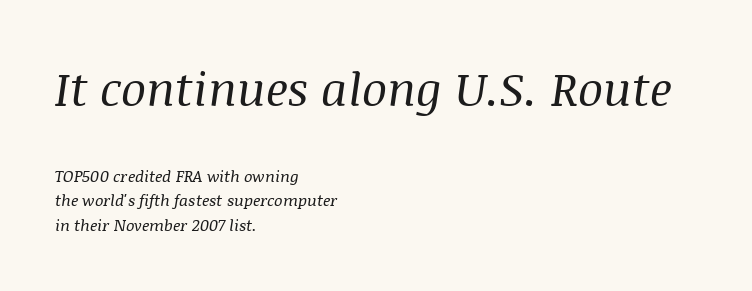
{"serif": "yes", "italic": "yes", "lean": "right", "slant_degrees": 8, "bold": "no", "weight": "regular", "width": "normal", "stroke_contrast": "medium", "x_height": "large", "monospaced": "no", "underline": "no", "align": "left", "line_spacing": "normal", "line_spacing_ratio": 1.52, "letter_spacing": "normal", "letter_spacing_em": 0.0, "larger_block": "first", "size_ratio": 2.94, "glyph_px": 47}
